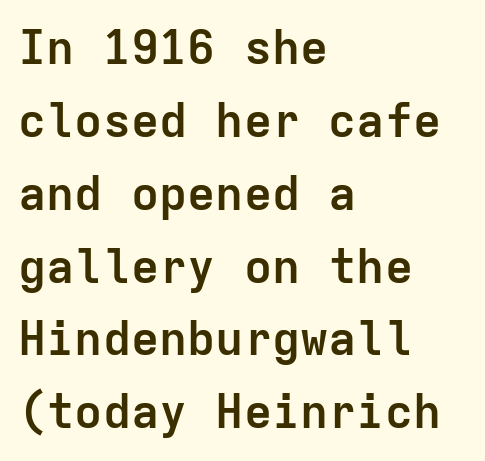
In terms of letterspacing, this is plain default setting. Looks like terminal output: every glyph gets an equal slot. The glyphs are unaccompanied by any horizontal stroke below them. Baseline-to-baseline distance is the conventional proportion of letter height. Caption: multi-line text, flush left, ragged right. This rendering employs a face without finishing strokes, i.e., a sans-serif.
